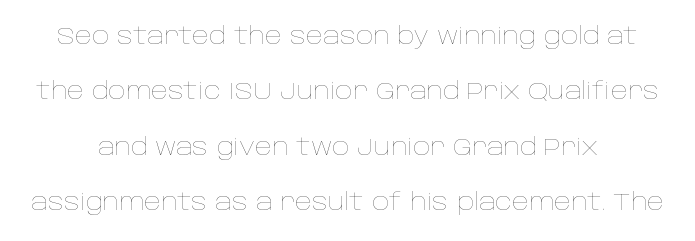
Q: Is the text bold? A: No.
Q: Is the text italic (slanted)? A: No, it is upright.
Q: Is the text underlined? A: No.
Q: How is the paragraph aligned? A: Centered.
Q: Is the spacing between letters normal or unusually wide? A: Normal.
Q: Is the spacing between lines tight, normal or loose? A: Loose.
